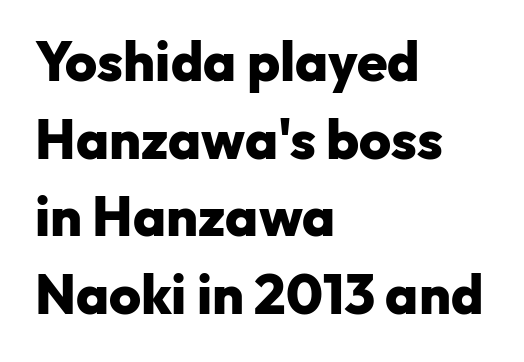
{"serif": "no", "italic": "no", "bold": "yes", "weight": "heavy", "width": "normal", "stroke_contrast": "low", "x_height": "medium", "monospaced": "no", "underline": "no", "align": "left", "line_spacing": "normal", "line_spacing_ratio": 1.41, "letter_spacing": "normal", "letter_spacing_em": 0.0, "glyph_px": 55}
